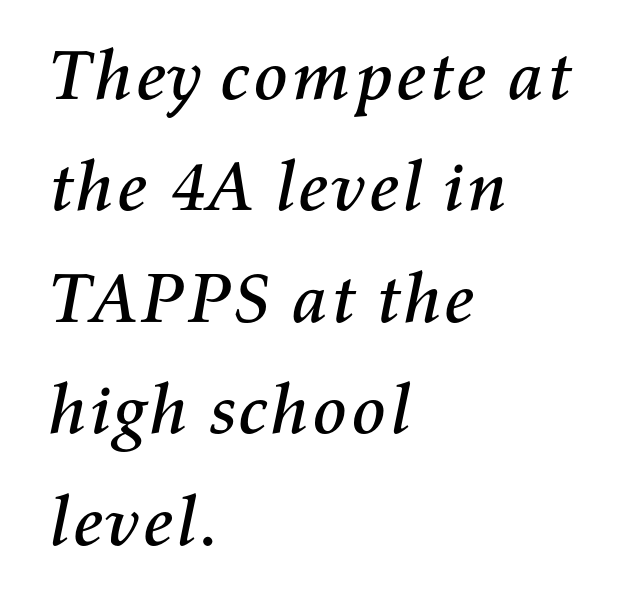
{"italic": "yes", "lean": "right", "slant_degrees": 11, "width": "normal", "stroke_contrast": "medium", "x_height": "medium", "monospaced": "no", "underline": "no", "align": "left", "line_spacing": "normal", "line_spacing_ratio": 1.57, "letter_spacing": "normal", "letter_spacing_em": 0.0, "glyph_px": 71}
